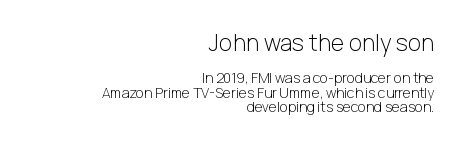
{"italic": "no", "bold": "no", "underline": "no", "align": "right", "line_spacing": "tight", "line_spacing_ratio": 1.03, "letter_spacing": "normal", "letter_spacing_em": 0.0, "larger_block": "first", "size_ratio": 1.64, "glyph_px": 23}
